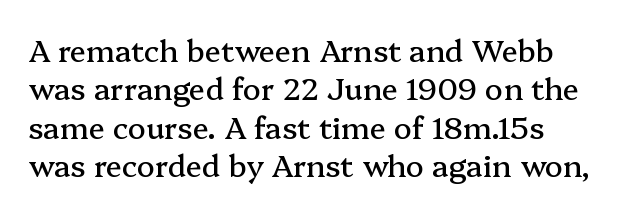
Caption: standard tracking, unaltered. The specimen omits any rule beneath the text block's lines. Short and long lines alike share a common starting point at left. The characters display serif detailing at their extremities.
